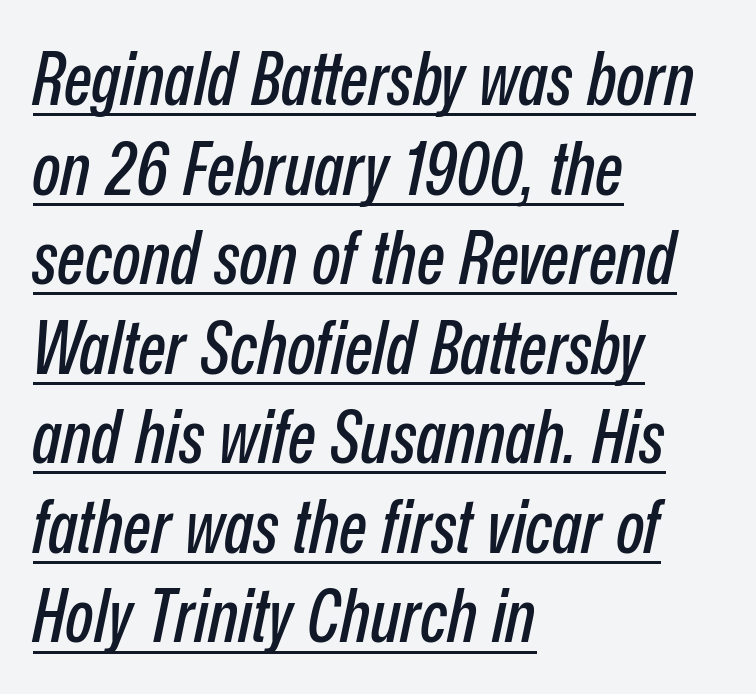
The image shows 74 px condensed type, italic (leaning right); set left-aligned, line spacing 1.21x, normal letter spacing, underlined; low stroke contrast and a medium x-height.
